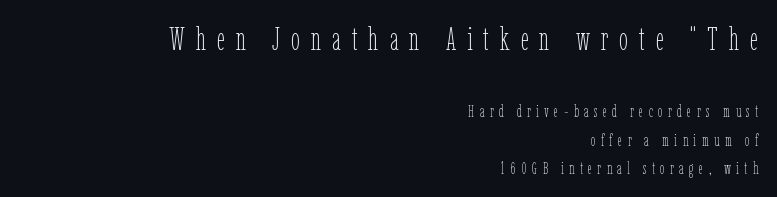
Short and long lines alike share a common ending point at right. Look at the tracking — it's clearly loosened, letters drifting apart. Note: larger setting up top, smaller setting below. The space directly below the letters is spotless. Proportional: the letters do not fall into vertical columns. On a weight scale, this lands at 450 or below.
